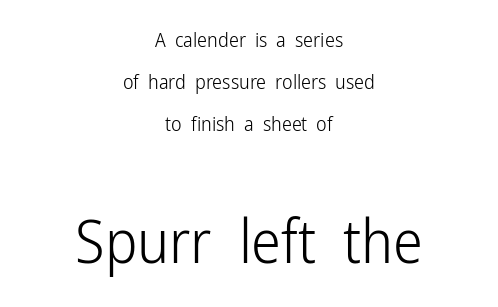
These lines stand farther apart than default settings would place them. The typesetter chose a symmetrical, centered arrangement here. Note: smaller setting up top, larger setting below. Grotesque or geometric, the face here clearly has no serifs. The lettering stays uniformly vertical, giving the passage a roman look. Default kerning and tracking; the words read as compact shapes.
